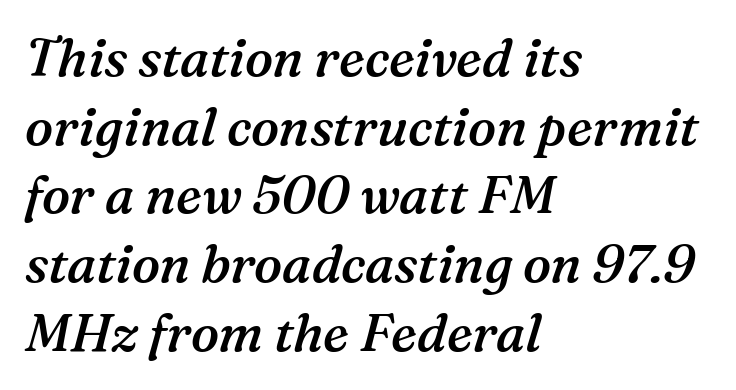
Looking at the ascenders, they clearly lean. Weight check: semibold — heavier than regular, not quite bold. A typesetter would call this proportional, since set widths differ per character. This block has exactly the height ordinary leading produces.
